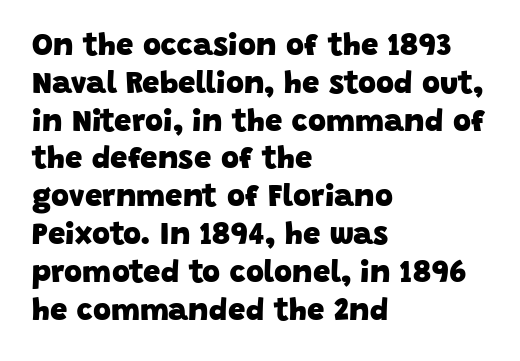
The image shows 31 px heavy sans-serif type; set left-aligned, line spacing 1.22x, normal letter spacing, not underlined; low stroke contrast and a large x-height.
